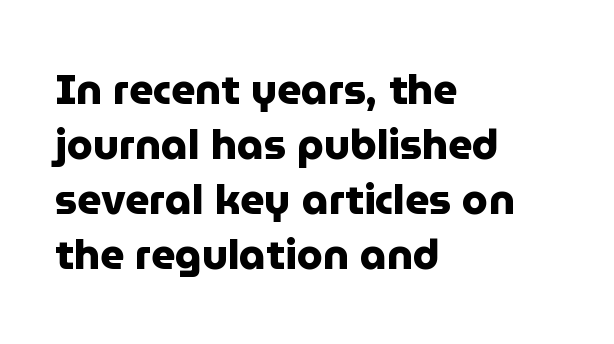
{"serif": "no", "italic": "no", "bold": "yes", "weight": "heavy", "width": "normal", "stroke_contrast": "low", "x_height": "medium", "monospaced": "no", "underline": "no", "align": "left", "line_spacing": "normal", "line_spacing_ratio": 1.31, "letter_spacing": "normal", "letter_spacing_em": 0.0, "glyph_px": 42}
